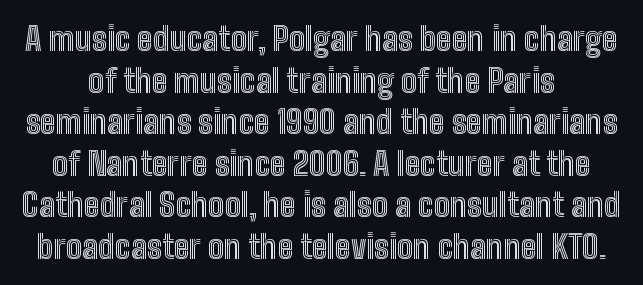
The image shows 32 px condensed type, upright; set normal line spacing (1.3x), normal letter spacing, not underlined; a medium x-height.
